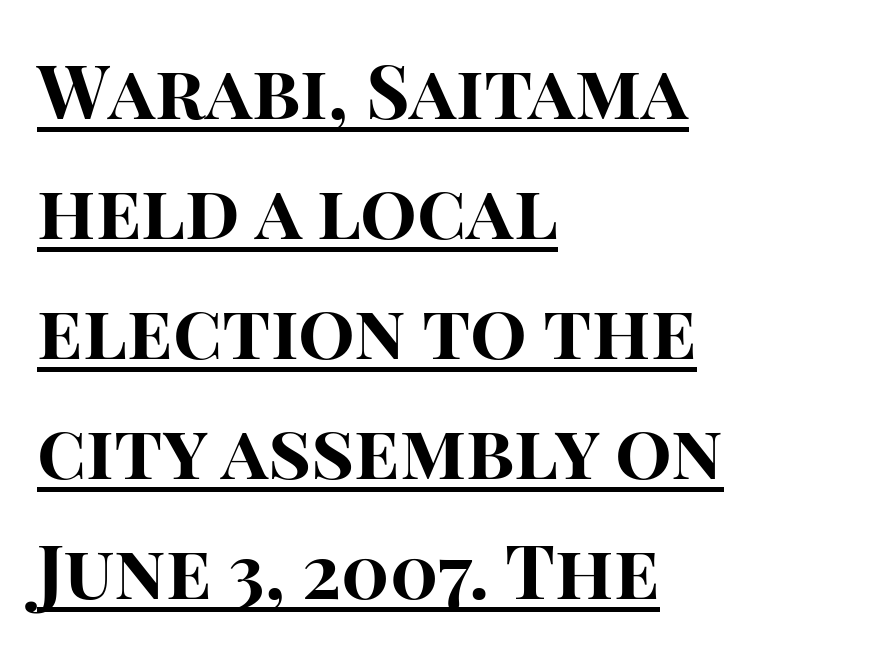
The image shows 75 px bold sans-serif type, upright; set left-aligned, normal line spacing (1.6x), normal letter spacing, underlined; high stroke contrast and a large x-height.
